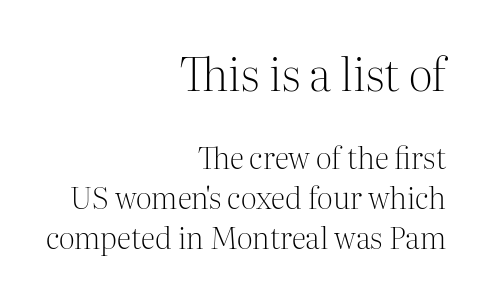
Q: Is the text bold? A: No.
Q: Is the text italic (slanted)? A: No, it is upright.
Q: Is the typeface a serif or a sans-serif typeface? A: Serif.
Q: Is the text underlined? A: No.
Q: How is the paragraph aligned? A: Right-aligned.
Q: Is the spacing between letters normal or unusually wide? A: Normal.
Q: Is the spacing between lines tight, normal or loose? A: Normal.
Q: Which block of text is set in a larger size, the first (top) or the second (bottom)? A: The first (top) one.
Q: Width (condensed, normal, or wide)? A: Normal.
Q: Stroke contrast? A: Medium.
Q: x-height? A: Medium.
Q: Monospaced? A: No.
